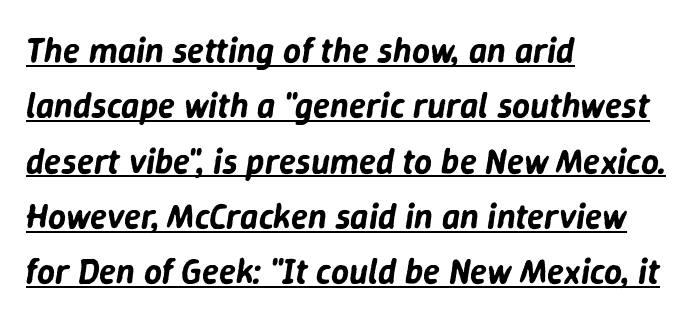
A continuous stroke trails under the words, as in a hyperlink. In terms of letterspacing, this is plain default setting. Each new line begins a customary step beneath the previous one. There's an unmistakable incline to the writing here.
